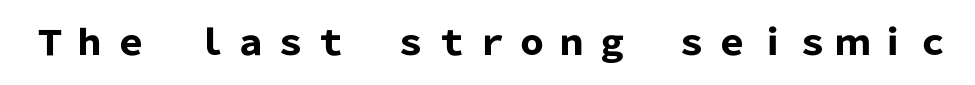
Q: Is the text bold? A: Yes.
Q: Is the text italic (slanted)? A: No, it is upright.
Q: Is the typeface a serif or a sans-serif typeface? A: Sans-serif.
Q: Is the text underlined? A: No.
Q: Width (condensed, normal, or wide)? A: Normal.
Q: Stroke contrast? A: Low.
Q: x-height? A: Medium.
Q: Monospaced? A: No.
